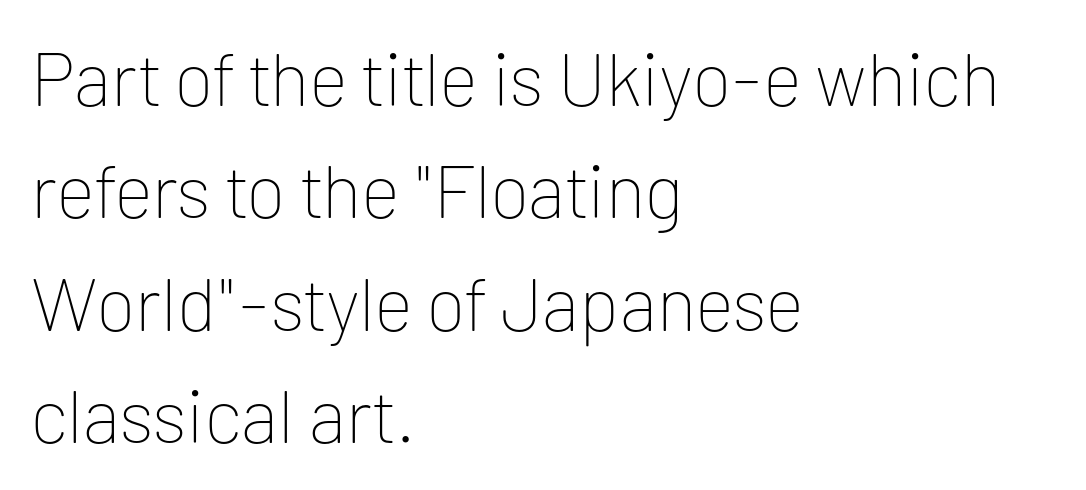
{"serif": "no", "italic": "no", "bold": "no", "weight": "thin", "width": "normal", "stroke_contrast": "low", "x_height": "medium", "monospaced": "no", "underline": "no", "align": "left", "line_spacing": "normal", "line_spacing_ratio": 1.5, "letter_spacing": "normal", "letter_spacing_em": 0.0, "glyph_px": 75}
